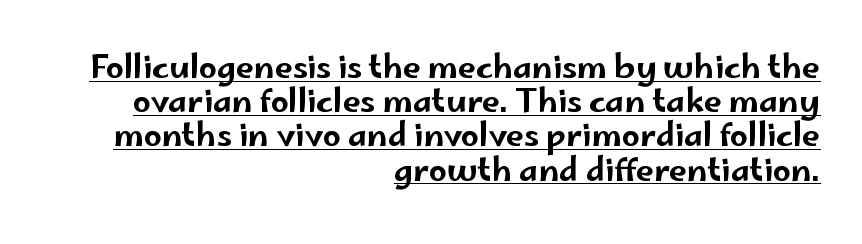
Q: Is the text italic (slanted)? A: No, it is upright.
Q: Is the typeface a serif or a sans-serif typeface? A: Sans-serif.
Q: Is the text underlined? A: Yes.
Q: How is the paragraph aligned? A: Right-aligned.
Q: Is the spacing between letters normal or unusually wide? A: Normal.
Q: Is the spacing between lines tight, normal or loose? A: Tight.
Q: Width (condensed, normal, or wide)? A: Wide.
Q: Stroke contrast? A: Low.
Q: x-height? A: Small.
Q: Monospaced? A: No.
